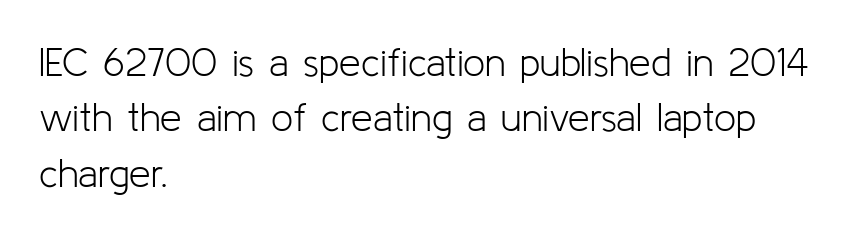
The image shows 39 px light sans-serif type, upright; set left-aligned, normal line spacing (1.42x), normal letter spacing, not underlined; low stroke contrast and a medium x-height.
